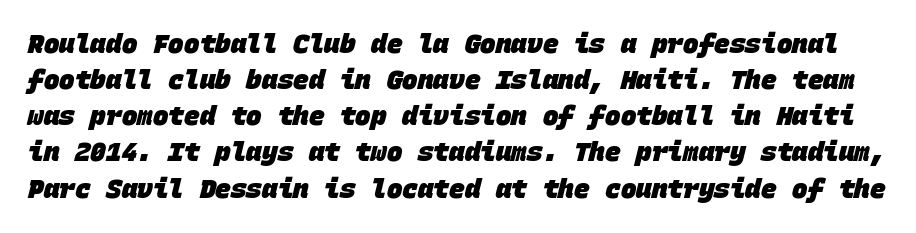
Q: Is the text bold? A: Yes.
Q: Is the text underlined? A: No.
Q: Is the spacing between letters normal or unusually wide? A: Normal.
Q: Is the spacing between lines tight, normal or loose? A: Normal.
